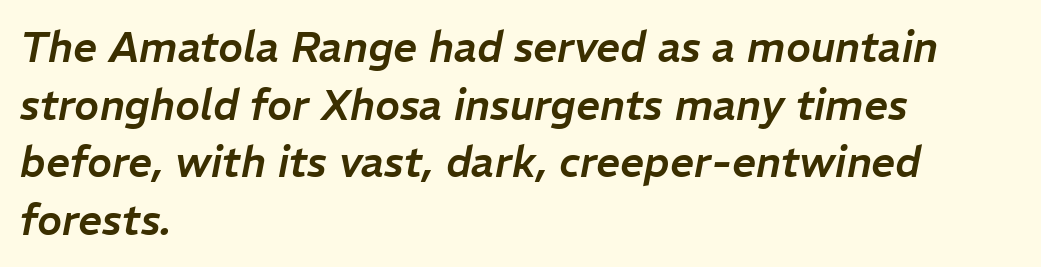
{"italic": "yes", "lean": "right", "slant_degrees": 11, "width": "normal", "stroke_contrast": "low", "x_height": "medium", "monospaced": "no", "underline": "no", "align": "left", "line_spacing": "normal", "line_spacing_ratio": 1.37, "letter_spacing": "normal", "letter_spacing_em": 0.0, "glyph_px": 42}
